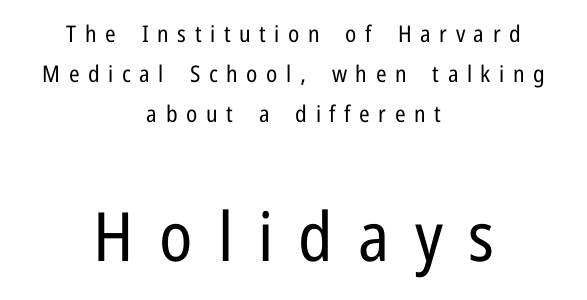
{"serif": "no", "italic": "no", "bold": "no", "weight": "regular", "width": "condensed", "stroke_contrast": "low", "x_height": "medium", "monospaced": "no", "underline": "no", "align": "center", "line_spacing_ratio": 1.74, "letter_spacing": "wide", "letter_spacing_em": 0.37, "larger_block": "second", "size_ratio": 2.96, "glyph_px": 68}
